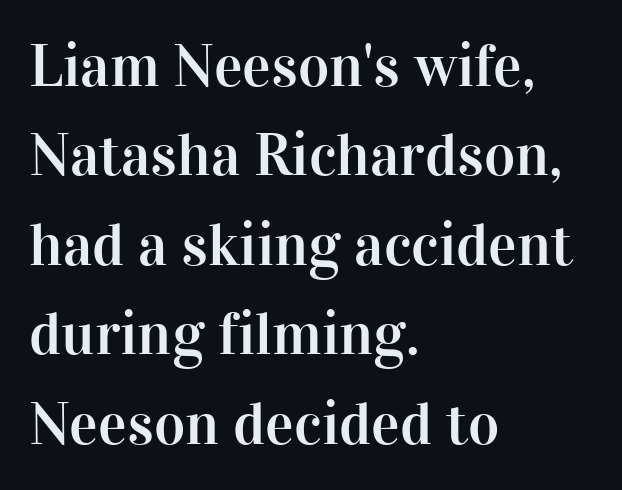
The letterforms sit shoulder to shoulder at normal distance. The baseline area is clear. A typesetter would label this face a serif. One-word summary of the alignment: left. The designer left line spacing at the default. Ordinary non-slanted type is in use.
